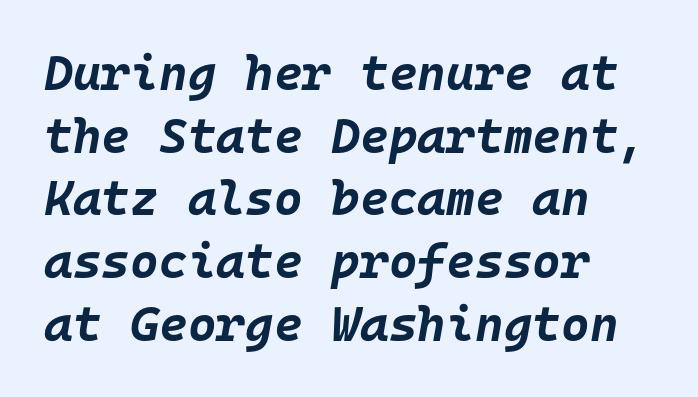
Q: Is the text bold? A: Yes.
Q: Is the text italic (slanted)? A: Yes, it leans right by about 10 degrees.
Q: Is the text underlined? A: No.
Q: How is the paragraph aligned? A: Left-aligned.
Q: Is the spacing between letters normal or unusually wide? A: Normal.
Q: Is the spacing between lines tight, normal or loose? A: Normal.
Q: Width (condensed, normal, or wide)? A: Normal.
Q: Stroke contrast? A: Low.
Q: x-height? A: Large.
Q: Monospaced? A: Yes.
